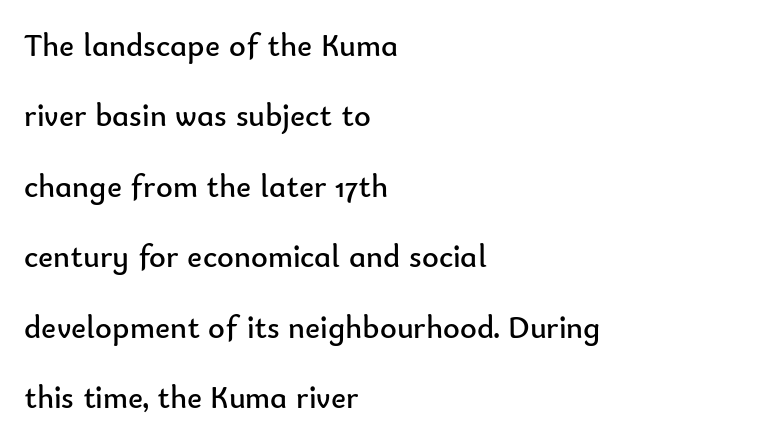
The image shows 32 px regular-weight sans-serif type, upright; set left-aligned, loose line spacing (2.2x), normal letter spacing, not underlined; low stroke contrast and a small x-height.
